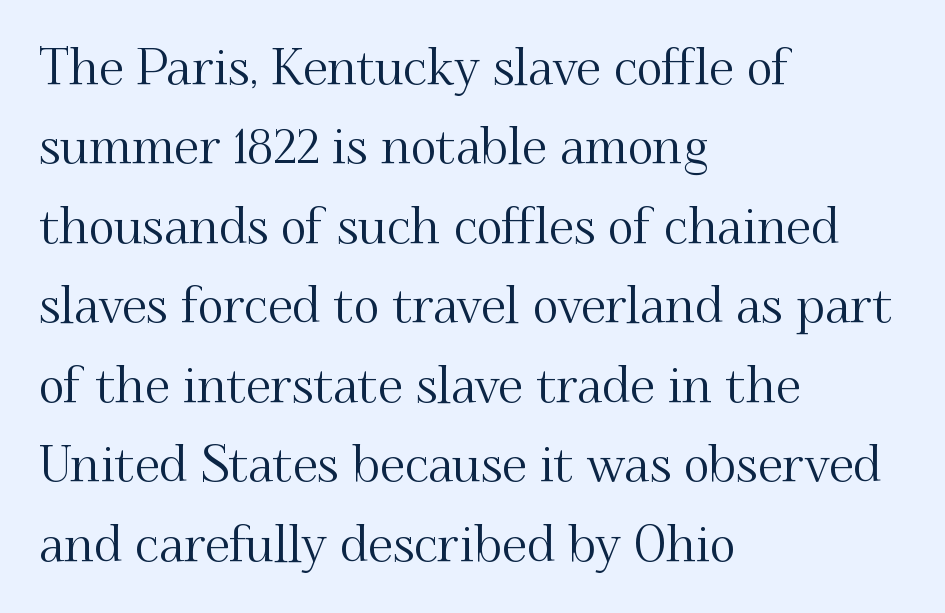
{"serif": "yes", "italic": "no", "width": "normal", "stroke_contrast": "medium", "x_height": "small", "monospaced": "no", "underline": "no", "align": "left", "line_spacing": "normal", "line_spacing_ratio": 1.59, "letter_spacing": "normal", "letter_spacing_em": 0.0, "glyph_px": 50}
